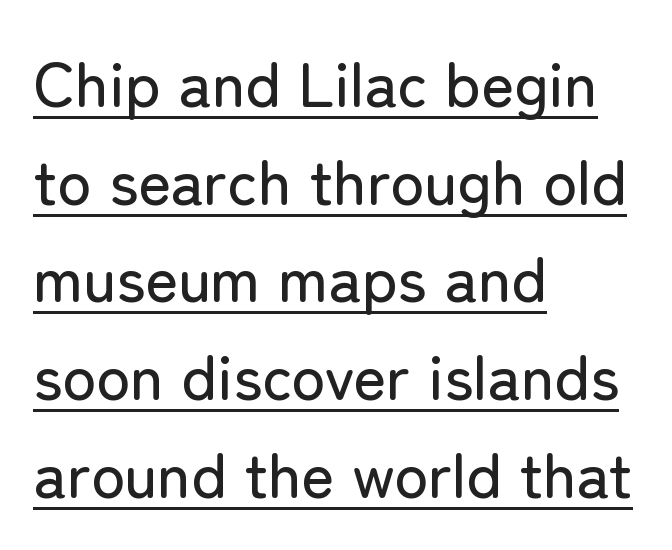
Q: Is the text italic (slanted)? A: No, it is upright.
Q: Is the typeface a serif or a sans-serif typeface? A: Sans-serif.
Q: Is the text underlined? A: Yes.
Q: How is the paragraph aligned? A: Left-aligned.
Q: Is the spacing between letters normal or unusually wide? A: Normal.
Q: Is the spacing between lines tight, normal or loose? A: Normal.
Q: Width (condensed, normal, or wide)? A: Normal.
Q: Stroke contrast? A: Low.
Q: x-height? A: Medium.
Q: Monospaced? A: No.
